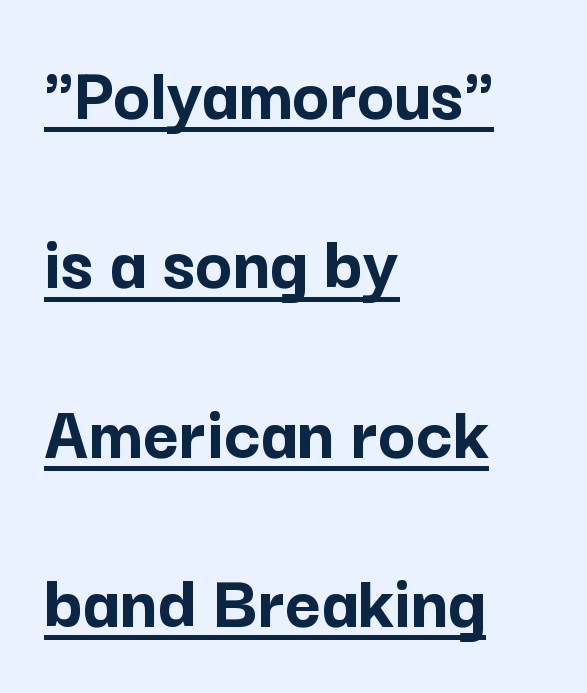
Q: Is the text bold? A: Yes.
Q: Is the text italic (slanted)? A: No, it is upright.
Q: Is the typeface a serif or a sans-serif typeface? A: Sans-serif.
Q: Is the text underlined? A: Yes.
Q: How is the paragraph aligned? A: Left-aligned.
Q: Is the spacing between letters normal or unusually wide? A: Normal.
Q: Is the spacing between lines tight, normal or loose? A: Loose.
Q: Width (condensed, normal, or wide)? A: Normal.
Q: Stroke contrast? A: Low.
Q: x-height? A: Medium.
Q: Monospaced? A: No.
